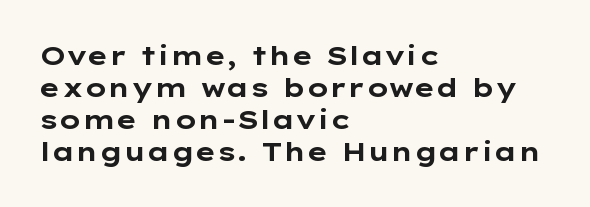
{"italic": "no", "bold": "yes", "underline": "no", "align": "left", "line_spacing_ratio": 1.23, "letter_spacing": "normal", "letter_spacing_em": 0.0, "glyph_px": 26}
